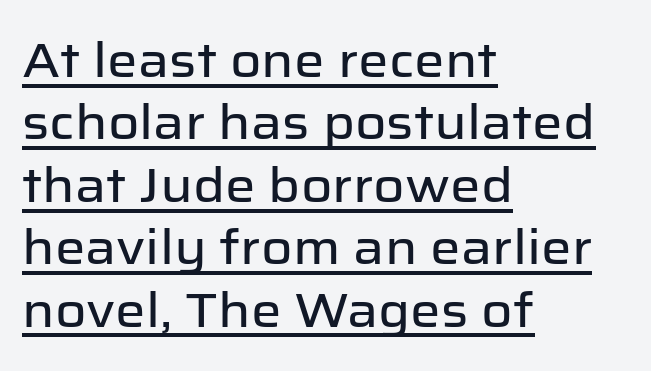
The image shows 48 px sans-serif type, upright; set left-aligned, normal line spacing (1.3x), normal letter spacing, underlined; low stroke contrast and a medium x-height.
